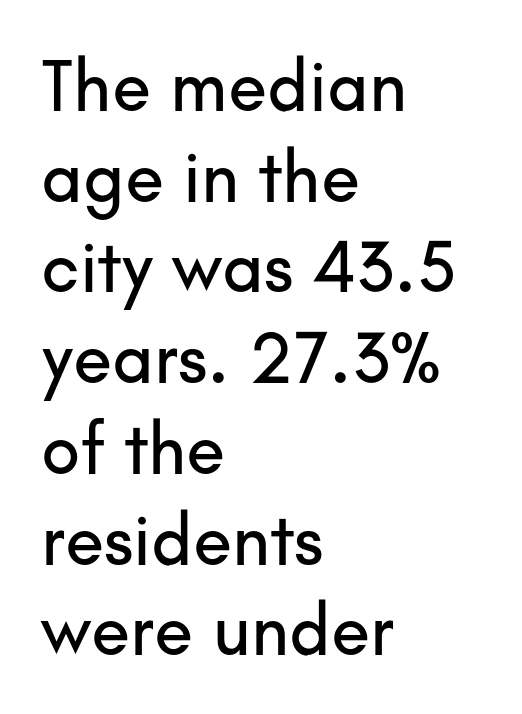
The image shows 72 px sans-serif type, upright; set left-aligned, normal line spacing (1.26x), normal letter spacing, not underlined; low stroke contrast and a small x-height.
